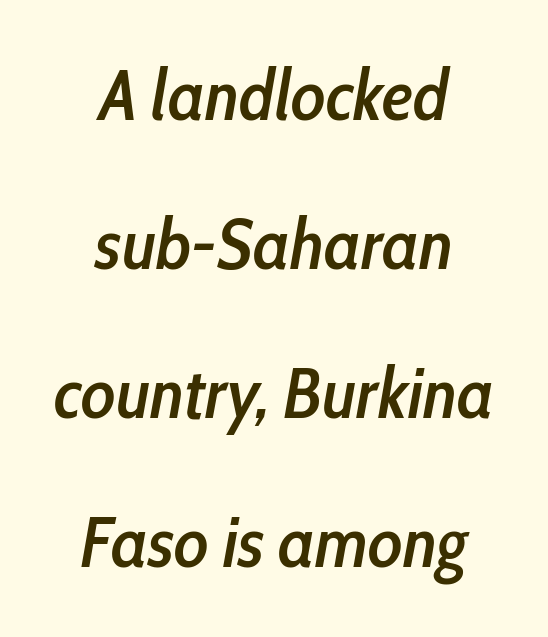
Plain, unruled lines of type. Do the characters align in a grid? No, the font is proportional. The lines are spread far apart with generous leading. You can tell it's italic because the verticals aren't actually vertical.
